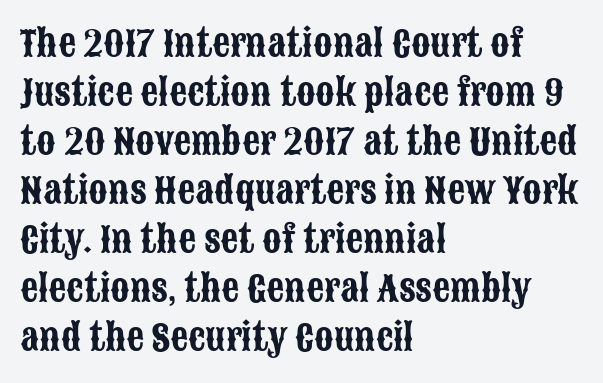
The letterforms sit shoulder to shoulder at normal distance. Think of a printed novel: that variable character pitch is what you see here. Every character sits straight up, as roman type does. Unlike a traditional serif, this face leaves its strokes unadorned.
